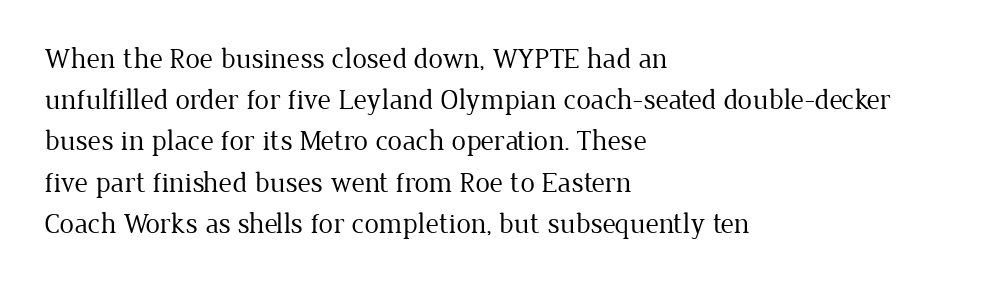
The image shows 29 px regular-weight serif type, upright; set left-aligned, normal line spacing (1.42x), normal letter spacing, not underlined; low stroke contrast and a medium x-height.
